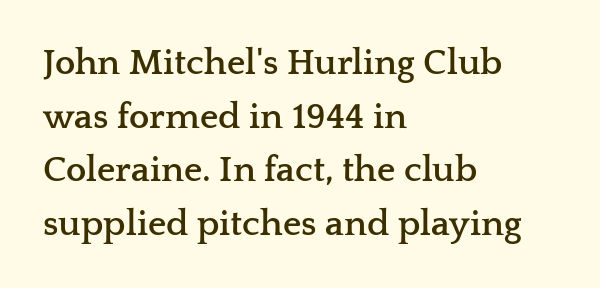
It's the straight-up-and-down kind of type. Yep, those are serifs on the letters. The lines in this sample share a left origin and differ only in where they stop. Its strokes are broad and dark, the hallmark of bold type.
